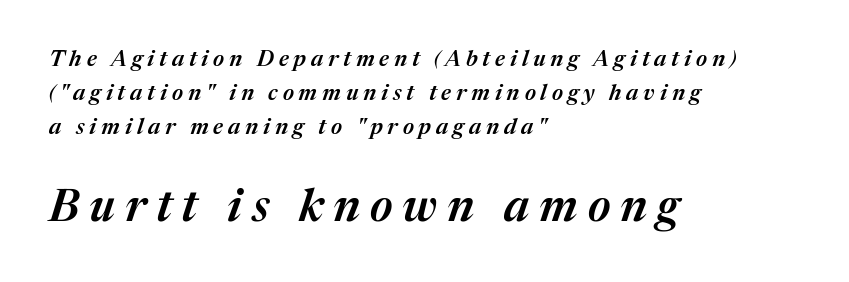
The image shows 45 px semibold type, italic (leaning right); set left-aligned, normal line spacing (1.54x), unusually wide letter spacing (+0.22 em), not underlined; the second (bottom) block is 2.05x larger; medium stroke contrast and a medium x-height.
